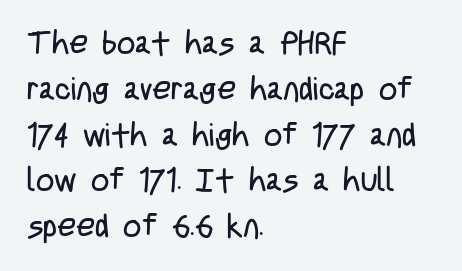
{"serif": "no", "italic": "no", "bold": "no", "weight": "regular", "width": "condensed", "stroke_contrast": "low", "x_height": "large", "monospaced": "no", "underline": "no", "align": "left", "line_spacing": "normal", "line_spacing_ratio": 1.43, "letter_spacing": "normal", "letter_spacing_em": 0.0, "glyph_px": 32}
